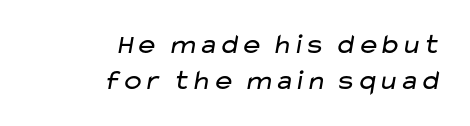
{"serif": "no", "bold": "no", "weight": "regular", "width": "wide", "stroke_contrast": "low", "x_height": "medium", "monospaced": "no", "underline": "no", "align": "right", "line_spacing": "normal", "line_spacing_ratio": 1.29, "letter_spacing": "normal", "letter_spacing_em": 0.0, "glyph_px": 28}
